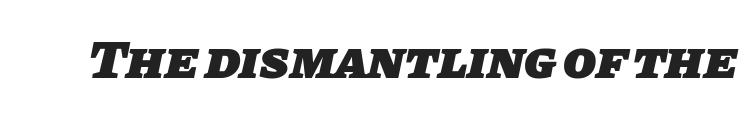
The image shows 54 px heavy type; set normal letter spacing, not underlined; low stroke contrast and a large x-height.
